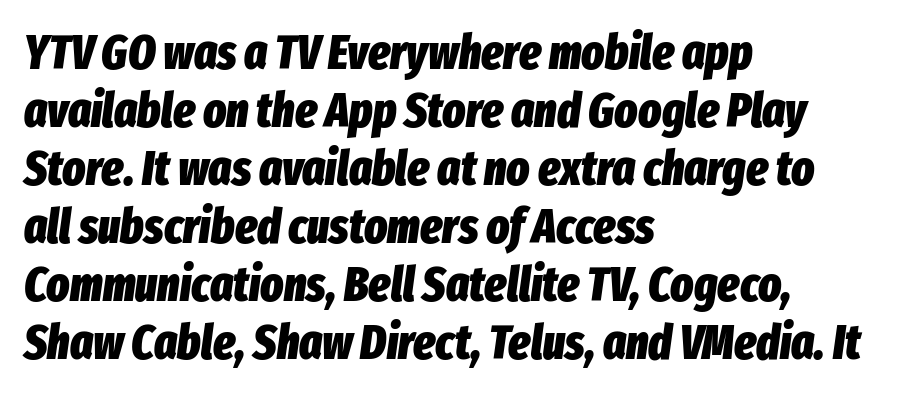
Q: Is the text bold? A: Yes.
Q: Is the text italic (slanted)? A: Yes, it leans right by about 8 degrees.
Q: Is the text underlined? A: No.
Q: How is the paragraph aligned? A: Left-aligned.
Q: Is the spacing between letters normal or unusually wide? A: Normal.
Q: Width (condensed, normal, or wide)? A: Condensed.
Q: Stroke contrast? A: Low.
Q: x-height? A: Medium.
Q: Monospaced? A: No.
